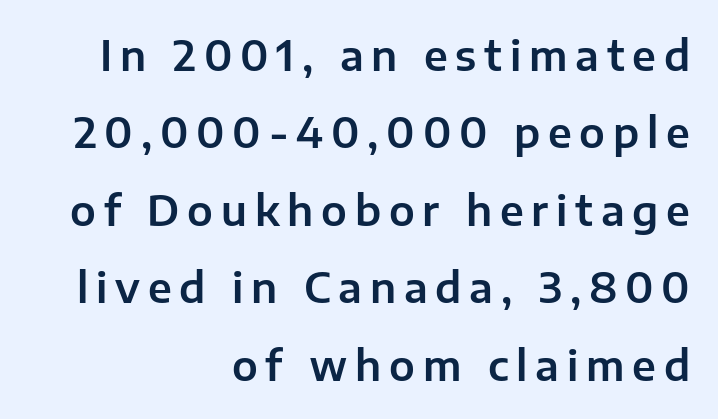
{"serif": "no", "italic": "no", "width": "normal", "stroke_contrast": "low", "x_height": "medium", "monospaced": "no", "underline": "no", "align": "right", "line_spacing_ratio": 1.89, "glyph_px": 41}
